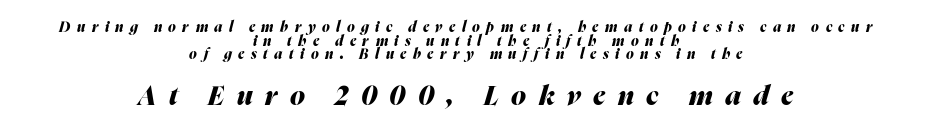
The image shows 27 px bold type, italic (leaning right); set centered, tight line spacing (0.98x), unusually wide letter spacing (+0.46 em), not underlined; the second (bottom) block is 1.93x larger.
